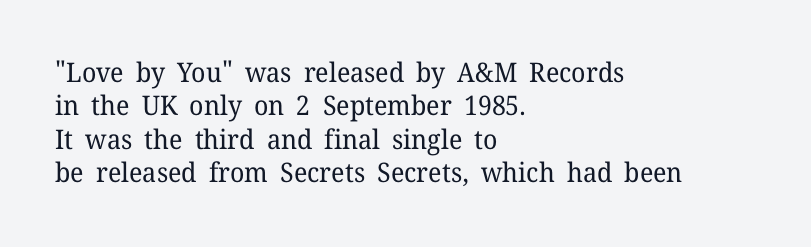
The image shows 27 px text type, upright; set left-aligned, line spacing 1.24x, normal letter spacing, not underlined.
